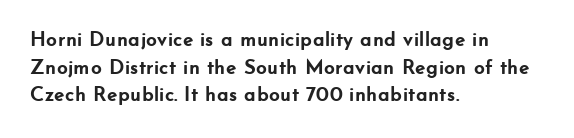
Q: Is the text bold? A: Yes.
Q: Is the text italic (slanted)? A: No, it is upright.
Q: Is the text underlined? A: No.
Q: How is the paragraph aligned? A: Left-aligned.
Q: Is the spacing between letters normal or unusually wide? A: Normal.
Q: Is the spacing between lines tight, normal or loose? A: Normal.
